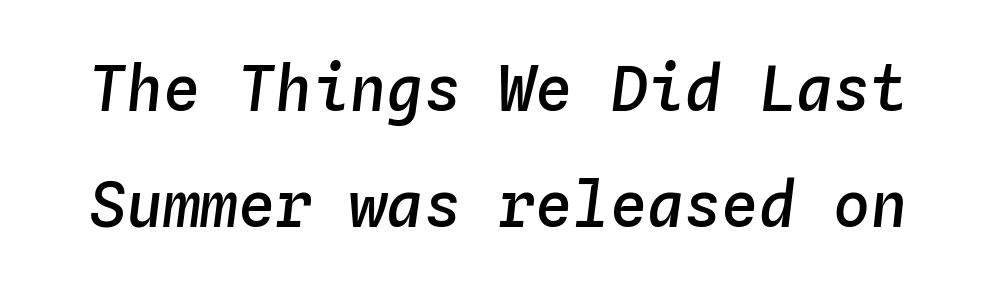
Q: Is the text bold? A: Semi-bold.
Q: Is the text italic (slanted)? A: Yes, it leans right by about 4 degrees.
Q: Is the text underlined? A: No.
Q: Is the spacing between letters normal or unusually wide? A: Normal.
Q: Width (condensed, normal, or wide)? A: Normal.
Q: Stroke contrast? A: Low.
Q: x-height? A: Medium.
Q: Monospaced? A: Yes.
